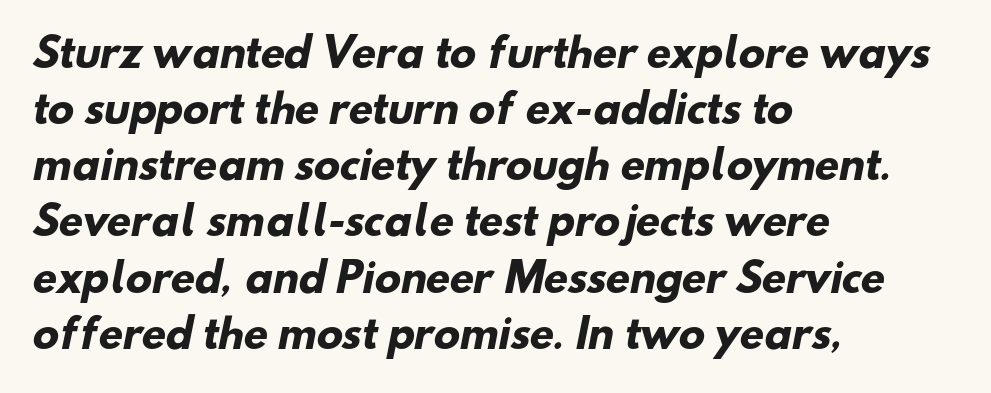
The image shows 39 px heavy sans-serif type; set left-aligned, normal line spacing (1.44x), normal letter spacing, not underlined; low stroke contrast and a small x-height.
